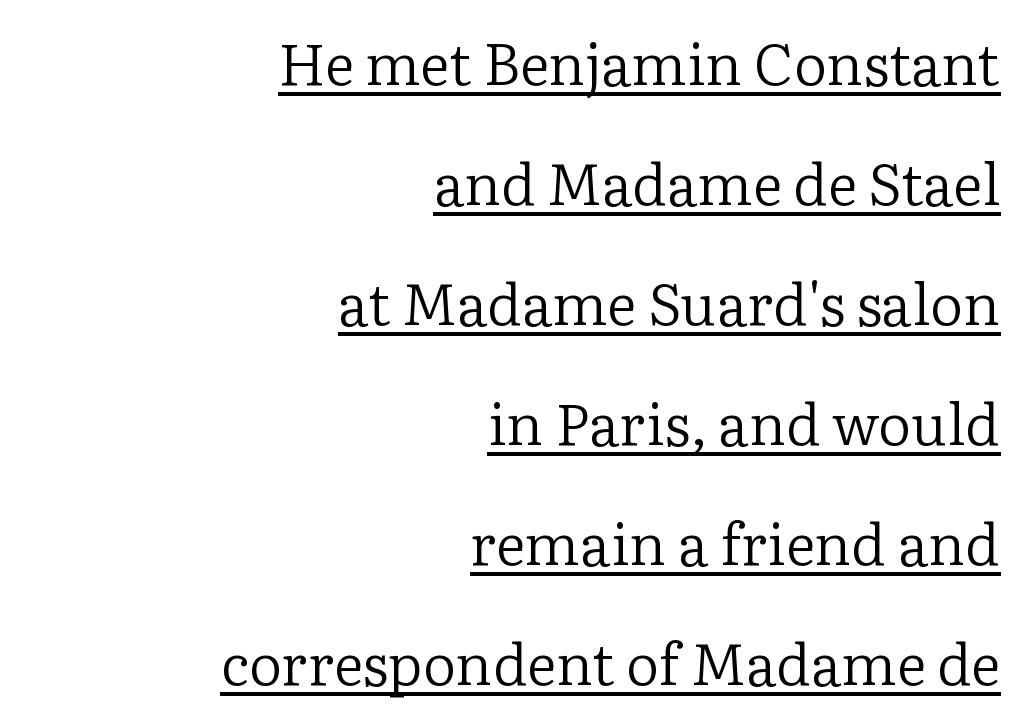
Q: Is the text bold? A: No.
Q: Is the text italic (slanted)? A: No, it is upright.
Q: Is the typeface a serif or a sans-serif typeface? A: Serif.
Q: Is the text underlined? A: Yes.
Q: How is the paragraph aligned? A: Right-aligned.
Q: Is the spacing between letters normal or unusually wide? A: Normal.
Q: Is the spacing between lines tight, normal or loose? A: Loose.
Q: Width (condensed, normal, or wide)? A: Normal.
Q: Stroke contrast? A: Low.
Q: x-height? A: Medium.
Q: Monospaced? A: No.
